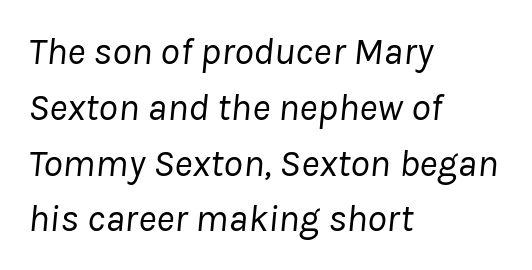
The image shows 39 px regular-weight type, italic (leaning right); set left-aligned, normal line spacing (1.43x), normal letter spacing, not underlined; low stroke contrast and a medium x-height.
